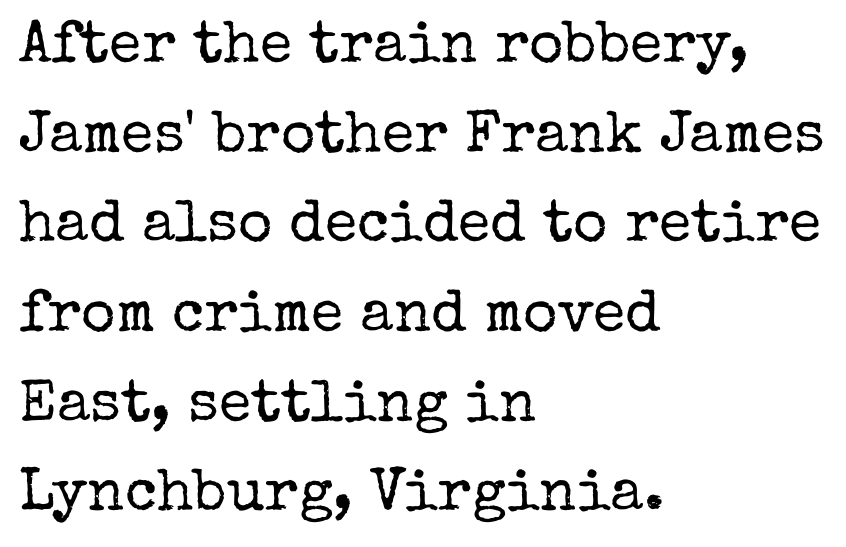
Posture: straight, roman, zero tilt. No word sits above an underline. If you measured baseline to baseline, you'd find a middling distance. This reads as an unemphasized weight, regular at the heaviest.
